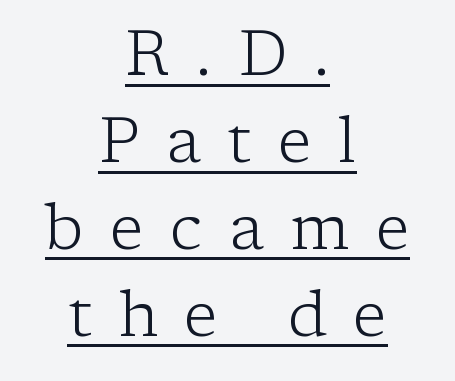
The image shows 63 px light serif type, upright; set centered, normal line spacing (1.38x), unusually wide letter spacing (+0.42 em), underlined; low stroke contrast and a medium x-height.
